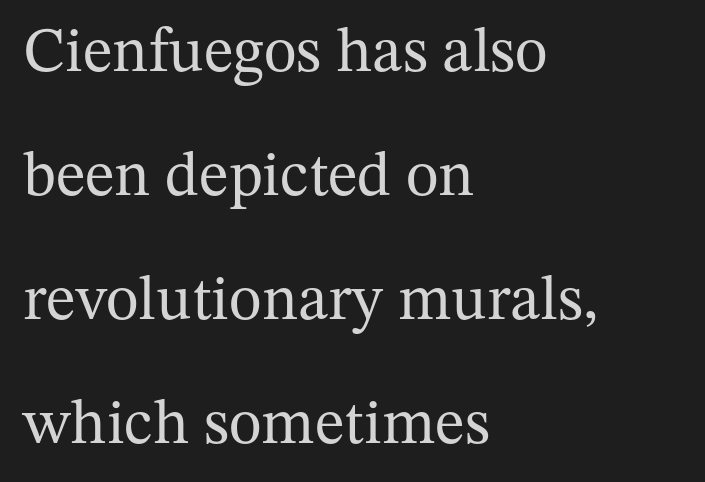
Proportional: the letters do not fall into vertical columns. Observe the serifs anchoring each vertical stroke in this sample. The vertical gap from one line to the next is large. The letterforms sit at book weight or below. Nobody touched the tracking dial on this one.
